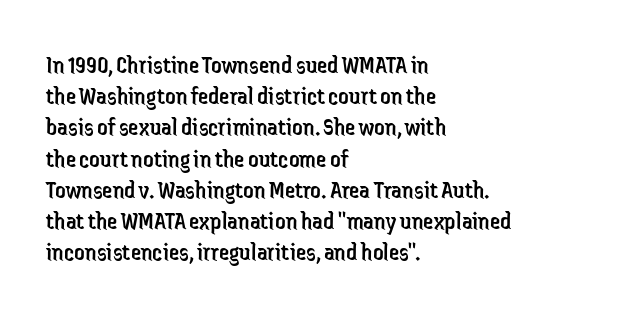
One-word summary of the alignment: left. In terms of letterspacing, this is plain default setting. The words here are not underlined. The characters are drawn with everyday or finer stroke widths. The letters stand straight up with perfectly vertical stems.
